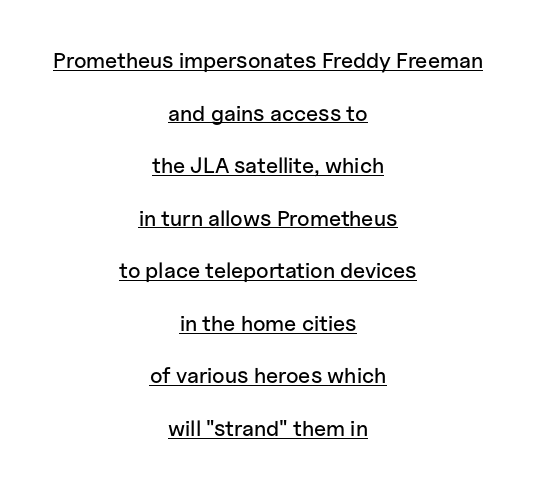
{"italic": "no", "underline": "yes", "align": "center", "line_spacing": "loose", "line_spacing_ratio": 2.39, "letter_spacing": "normal", "letter_spacing_em": 0.0, "glyph_px": 22}
